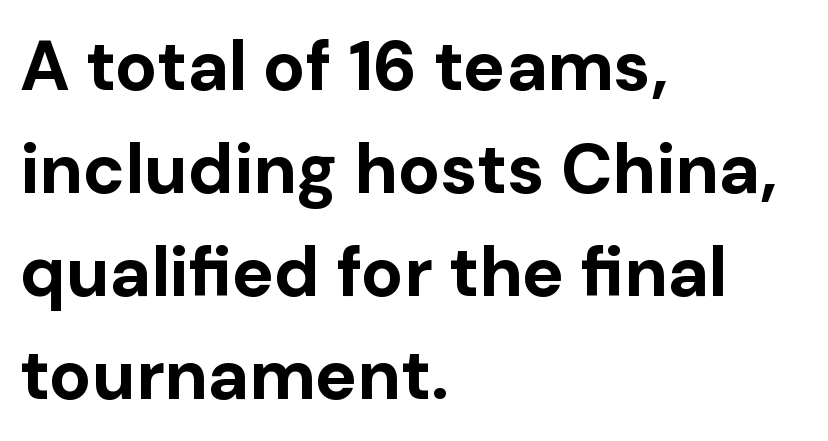
{"serif": "no", "italic": "no", "bold": "yes", "weight": "bold", "width": "normal", "stroke_contrast": "low", "x_height": "medium", "monospaced": "no", "underline": "no", "align": "left", "line_spacing": "normal", "line_spacing_ratio": 1.47, "letter_spacing": "normal", "letter_spacing_em": 0.0, "glyph_px": 70}
